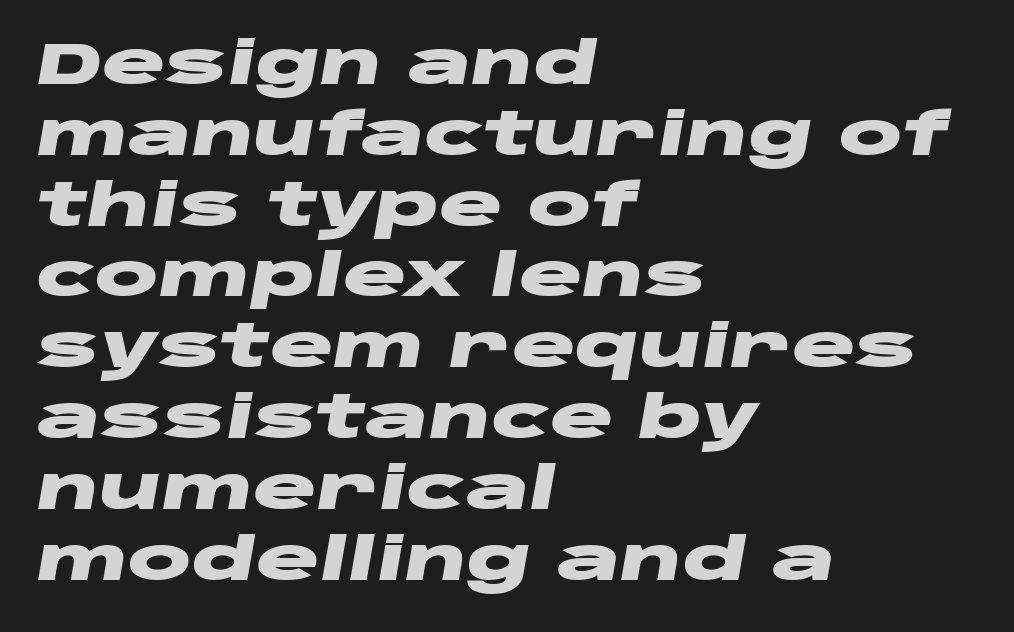
Varying glyph widths throughout — classic text-font behaviour. Every character sits at an angle, as italics do. Quick note: underline off. A student would call this left alignment; a typographer would say flush left, rag right. The passage shown has conventional tracking throughout.
